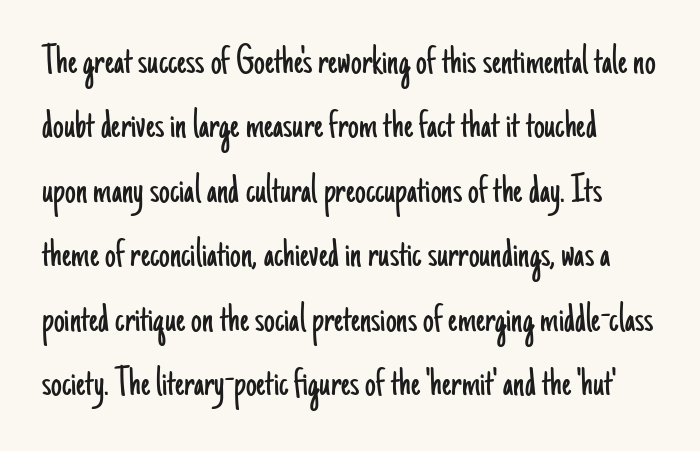
Italic: no, the glyphs are upright roman. Whoever set this chose a conventional vertical rhythm. Is this a heavy cut? Hardly; it is regular or lighter. The letters carry no serifs — their stems end cleanly without finishing strokes. Spacing verdict: proportional, widths tailored to each character.
